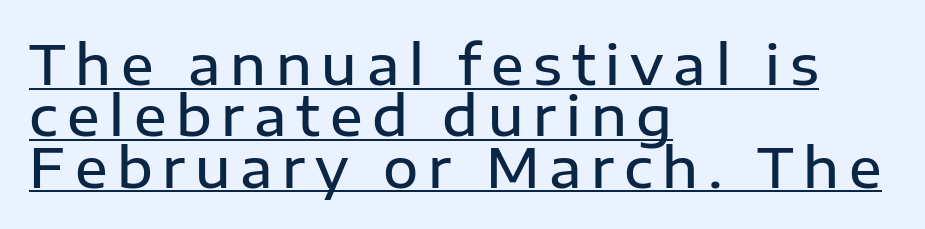
The image shows 54 px semibold sans-serif type, upright; set left-aligned, tight line spacing (0.95x), underlined; low stroke contrast and a medium x-height.
